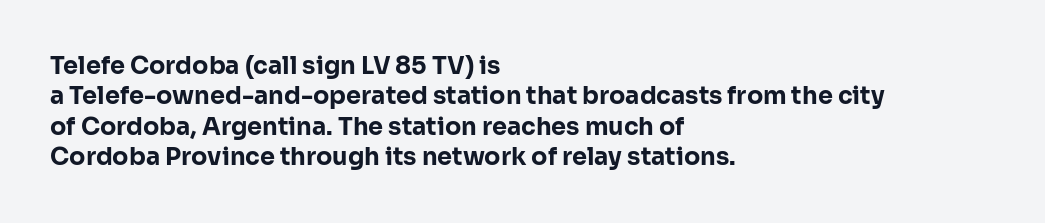
The glyphs are unaccompanied by any horizontal stroke below them. The leading is moderate, giving the passage an even texture. Left-aligned paragraph, ragged on the right. A full-strength bold gives these letters their thick strokes. This sample uses an upright cut, with every glyph sitting square on the baseline.
